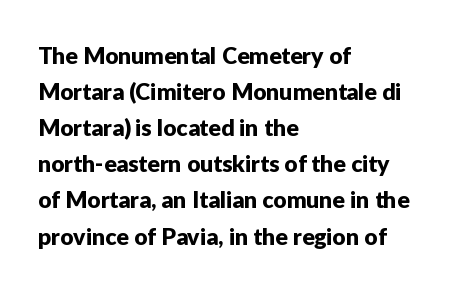
Regular leading. Check under the words: just untouched page. The type is set solid horizontally, with unmodified tracking. The paragraph has a hard left edge and a soft right edge.
